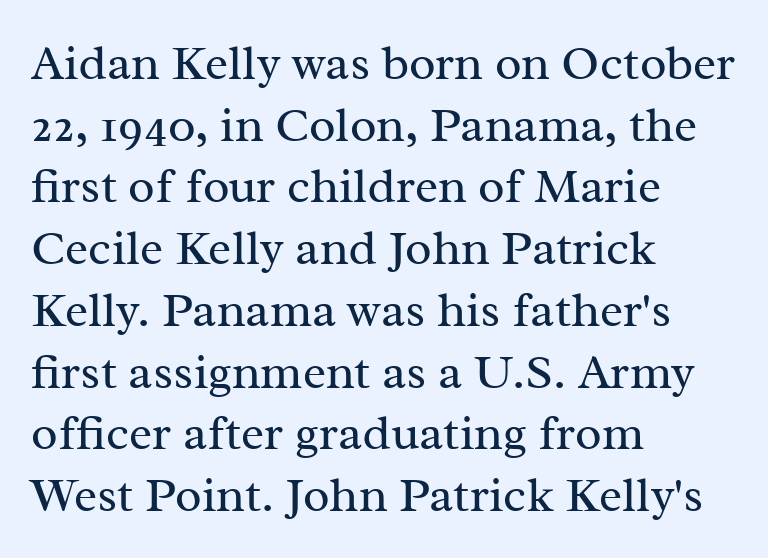
Q: Is the text bold? A: No.
Q: Is the text italic (slanted)? A: No, it is upright.
Q: Is the typeface a serif or a sans-serif typeface? A: Serif.
Q: Is the text underlined? A: No.
Q: How is the paragraph aligned? A: Left-aligned.
Q: Is the spacing between letters normal or unusually wide? A: Normal.
Q: Is the spacing between lines tight, normal or loose? A: Normal.
Q: Width (condensed, normal, or wide)? A: Normal.
Q: Stroke contrast? A: Medium.
Q: x-height? A: Medium.
Q: Monospaced? A: No.
